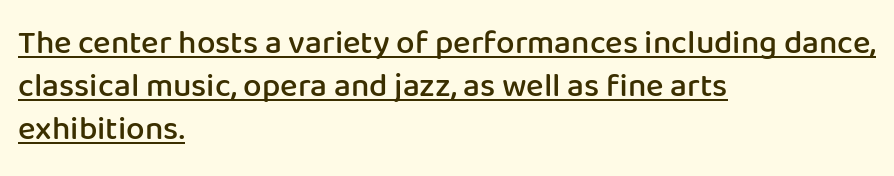
Q: Is the text bold? A: Semi-bold.
Q: Is the text italic (slanted)? A: No, it is upright.
Q: Is the typeface a serif or a sans-serif typeface? A: Sans-serif.
Q: Is the text underlined? A: Yes.
Q: How is the paragraph aligned? A: Left-aligned.
Q: Is the spacing between letters normal or unusually wide? A: Normal.
Q: Is the spacing between lines tight, normal or loose? A: Normal.
Q: Width (condensed, normal, or wide)? A: Normal.
Q: Stroke contrast? A: Low.
Q: x-height? A: Medium.
Q: Monospaced? A: No.
